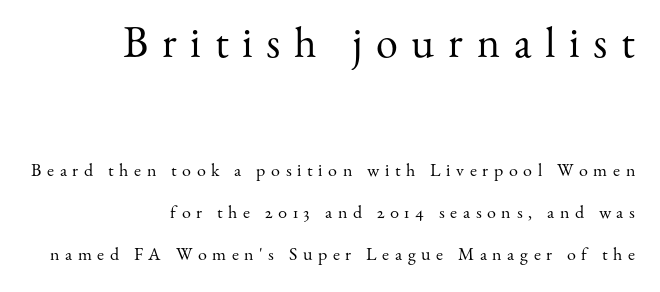
The image shows 44 px regular-weight serif type, upright; set right-aligned, loose line spacing (2.34x), unusually wide letter spacing (+0.31 em), not underlined; the first (top) block is 2.44x larger; medium stroke contrast and a small x-height.
